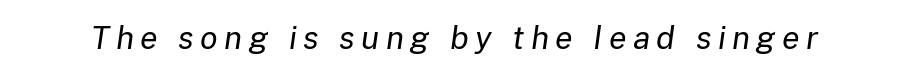
Q: Is the text bold? A: No.
Q: Is the text italic (slanted)? A: Yes, it leans right by about 8 degrees.
Q: Is the text underlined? A: No.
Q: Is the spacing between letters normal or unusually wide? A: Unusually wide.
Q: Width (condensed, normal, or wide)? A: Normal.
Q: Stroke contrast? A: Low.
Q: x-height? A: Medium.
Q: Monospaced? A: No.
